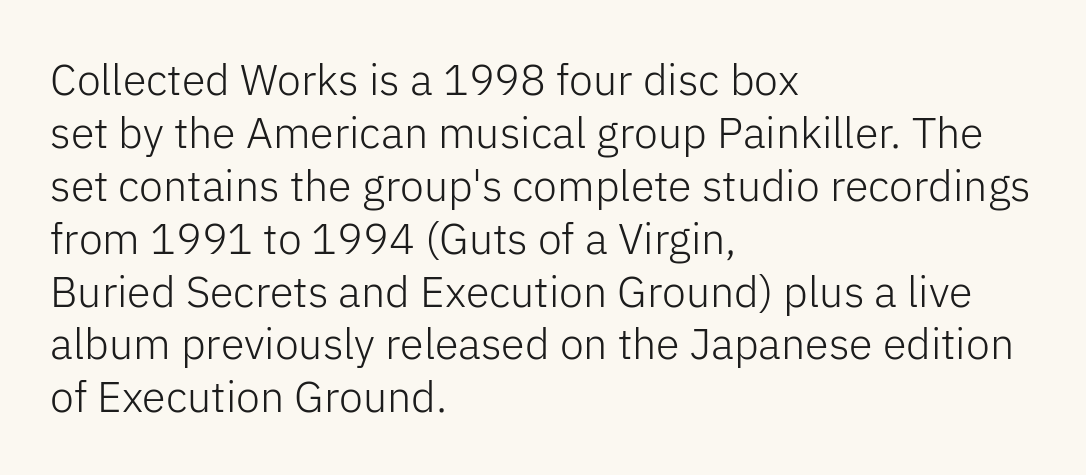
Spacing between characters is what you'd get straight out of the box. The face used here is proportionally spaced, like ordinary book or web type. This is roman type, the default non-slanted kind. A light-to-regular cut is what we see here. This is sans-serif lettering, the kind often seen on screens and signage. Leftover space on each line is placed entirely after the last word.
